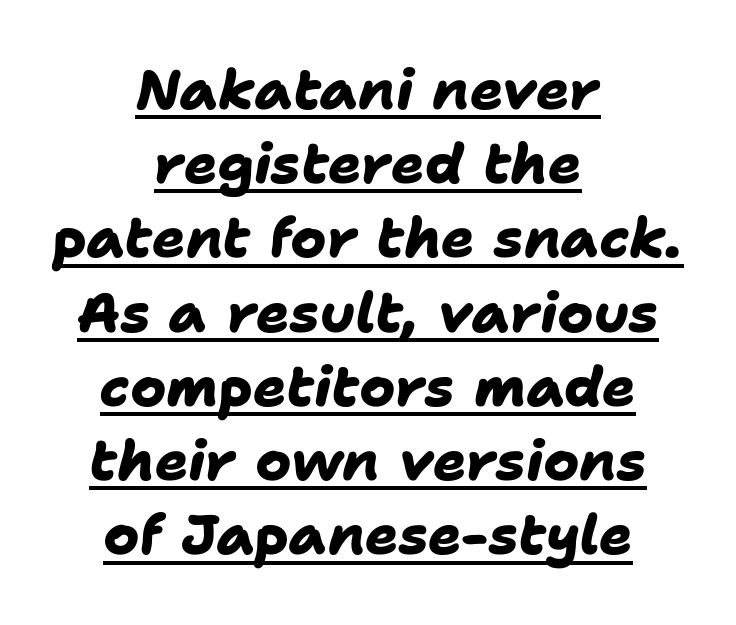
{"serif": "no", "bold": "yes", "weight": "heavy", "width": "normal", "stroke_contrast": "low", "x_height": "medium", "monospaced": "no", "underline": "yes", "align": "center", "line_spacing": "normal", "line_spacing_ratio": 1.35, "letter_spacing": "normal", "letter_spacing_em": 0.0, "glyph_px": 55}
